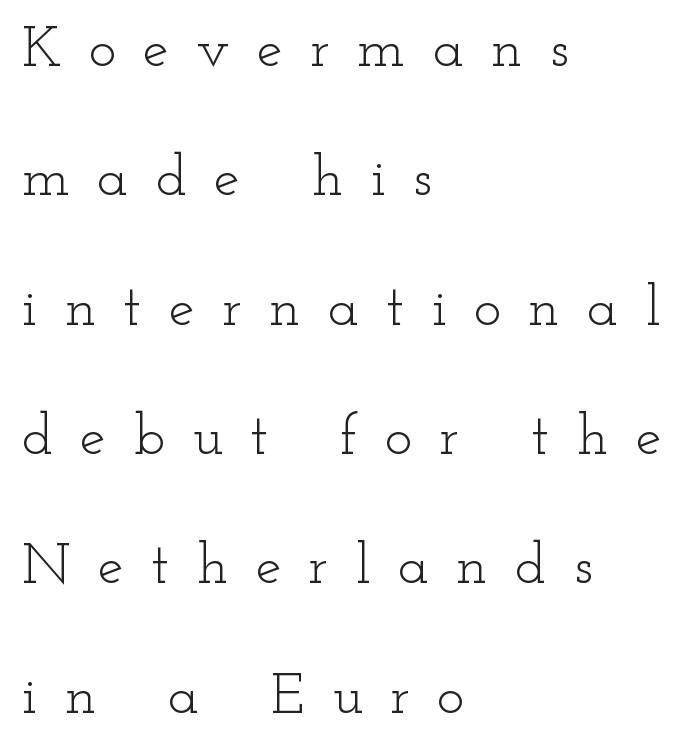
Proportional: the letters do not fall into vertical columns. The passage shown has open, widely tracked lettering throughout. Beneath every word, the page is bare. Serifs: yes, visible at the terminals of the letterforms.
